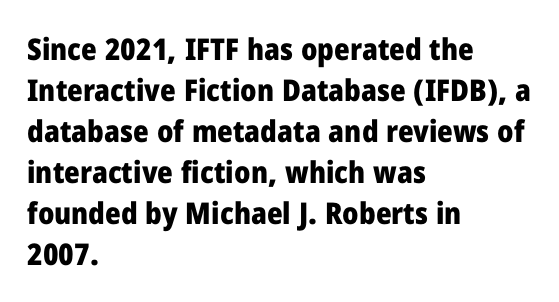
Q: Is the text bold? A: Yes.
Q: Is the text italic (slanted)? A: No, it is upright.
Q: Is the typeface a serif or a sans-serif typeface? A: Sans-serif.
Q: Is the text underlined? A: No.
Q: How is the paragraph aligned? A: Left-aligned.
Q: Is the spacing between letters normal or unusually wide? A: Normal.
Q: Is the spacing between lines tight, normal or loose? A: Normal.
Q: Width (condensed, normal, or wide)? A: Normal.
Q: Stroke contrast? A: Low.
Q: x-height? A: Medium.
Q: Monospaced? A: No.
